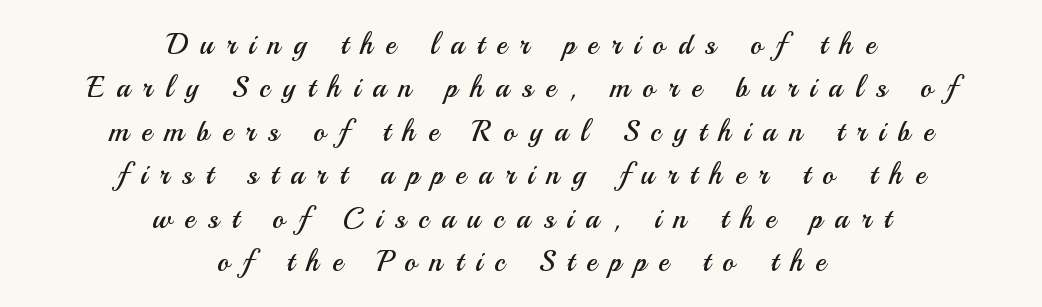
Q: Is the text bold? A: No.
Q: Is the text italic (slanted)? A: Yes.
Q: Is the typeface a serif or a sans-serif typeface? A: Sans-serif.
Q: Is the text underlined? A: No.
Q: How is the paragraph aligned? A: Centered.
Q: Is the spacing between letters normal or unusually wide? A: Unusually wide.
Q: Is the spacing between lines tight, normal or loose? A: Normal.
Q: Width (condensed, normal, or wide)? A: Normal.
Q: Stroke contrast? A: Medium.
Q: x-height? A: Small.
Q: Monospaced? A: No.
